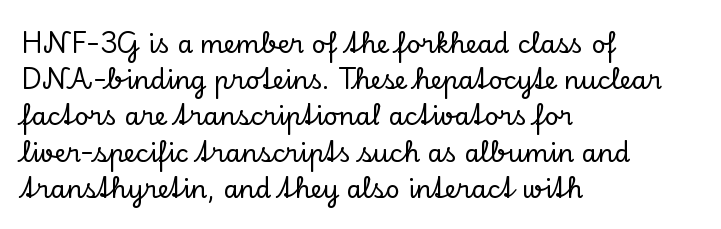
This sample keeps an unexceptional amount of space between lines. Characters follow at the spacing the type designer built in. Leftover space on each line is placed entirely after the last word. Nobody drew a line under any word here. The font's upright variant was chosen for this text.
